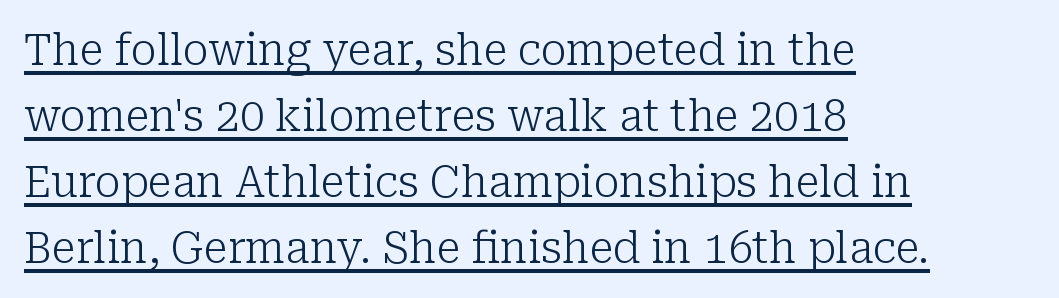
A continuous stroke trails under the words, as in a hyperlink. Proportional: the letters do not fall into vertical columns. Is there any slant? The stems are plumb. The lines in this sample share a left origin and differ only in where they stop.
